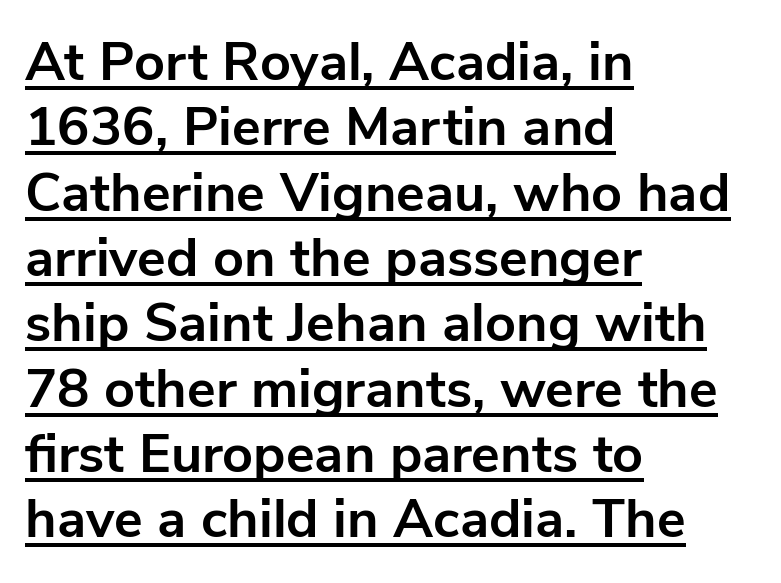
{"serif": "no", "italic": "no", "bold": "yes", "weight": "bold", "width": "normal", "stroke_contrast": "low", "x_height": "medium", "monospaced": "no", "underline": "yes", "align": "left", "line_spacing_ratio": 1.21, "letter_spacing": "normal", "letter_spacing_em": 0.0, "glyph_px": 54}
